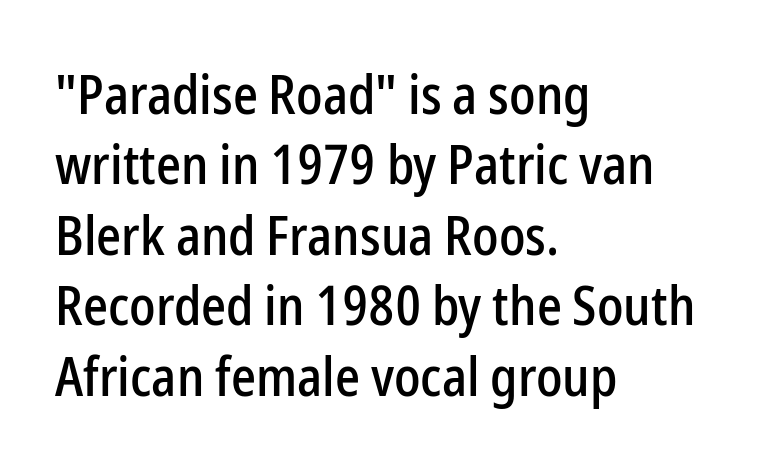
Vertically, the passage feels balanced, rows spaced as you'd expect. A bare baseline throughout the passage. The letters sit at their default tracking, neither squeezed nor spread. The characters display no serif detailing; their extremities are plain.
